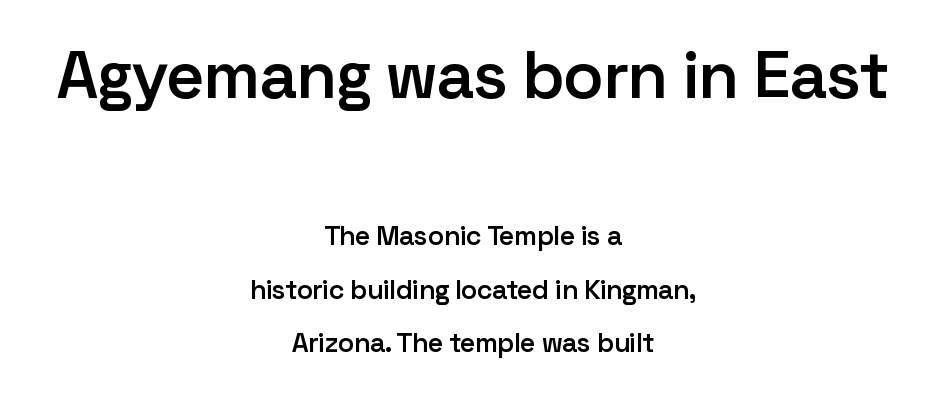
A fair bit of extra ink — the face is semibold, not bold. The rendering uses natural spacing where letterforms have individual widths. The compositor balanced each line on the midline. Is there any slant? The stems are plumb. The line-height multiplier appears high, well above default. The rendering keeps characters at their native spacing.
